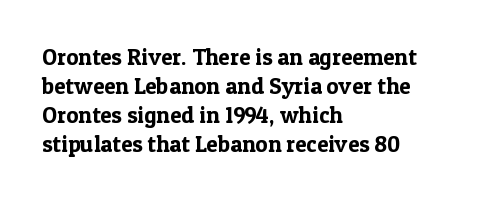
{"italic": "no", "underline": "no", "align": "left", "line_spacing": "normal", "line_spacing_ratio": 1.26, "letter_spacing": "normal", "letter_spacing_em": 0.0, "glyph_px": 23}
